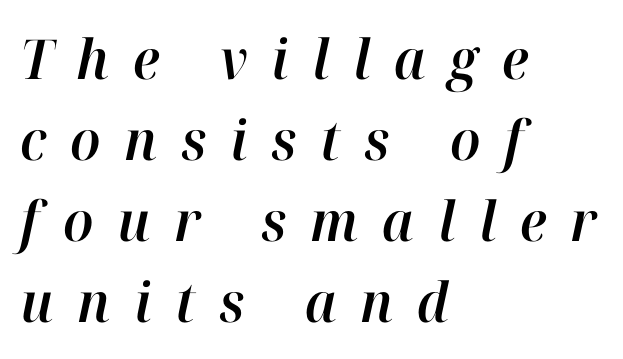
Plain, unruled lines of type. Vertically, the passage feels balanced, rows spaced as you'd expect. Line starts are locked; line ends wander. The face used here is proportionally spaced, like ordinary book or web type. How are the letters spaced? Widely, with obvious added tracking.
